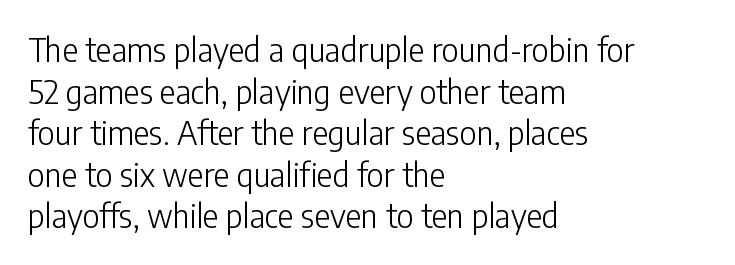
The line texture is even and compact thanks to regular tracking. Heft: none added — not bold. Varying glyph widths throughout — classic text-font behaviour. Letterform terminals end flat and unadorned throughout the passage. Casual observation: everything's shoved over to the left. These lines sit exactly where default settings would place them.
